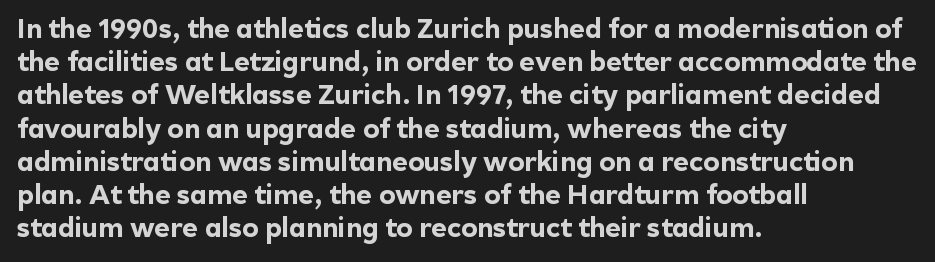
{"italic": "no", "bold": "yes", "underline": "no", "align": "left", "line_spacing_ratio": 1.23, "letter_spacing": "normal", "letter_spacing_em": 0.0, "glyph_px": 27}
